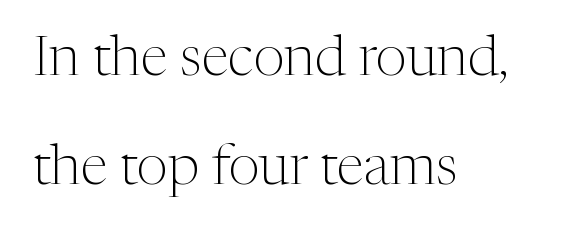
The space beneath each line is pristine and unruled. Is this a fixed-width face? No — the glyphs have proportional, varying widths. Line spacing here is loose. Nothing heavy about these letters — not bold at all.
